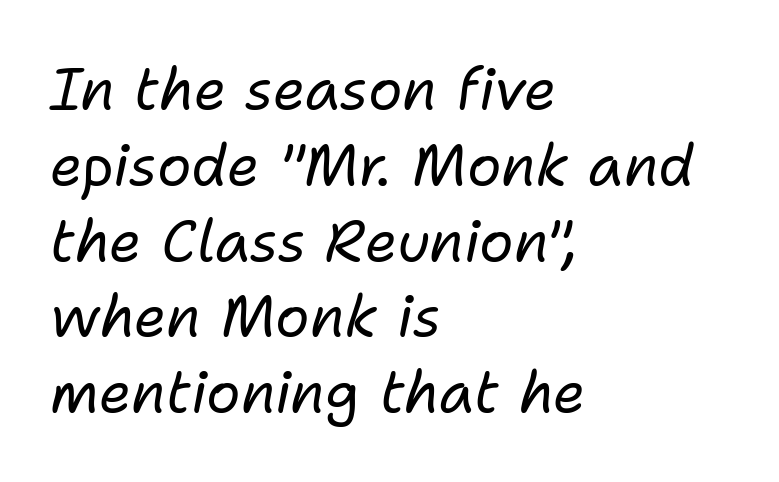
{"italic": "yes", "lean": "right", "slant_degrees": 11, "bold": "no", "weight": "regular", "width": "normal", "stroke_contrast": "low", "x_height": "medium", "monospaced": "no", "underline": "no", "align": "left", "line_spacing": "normal", "line_spacing_ratio": 1.33, "letter_spacing": "normal", "letter_spacing_em": 0.0, "glyph_px": 57}
